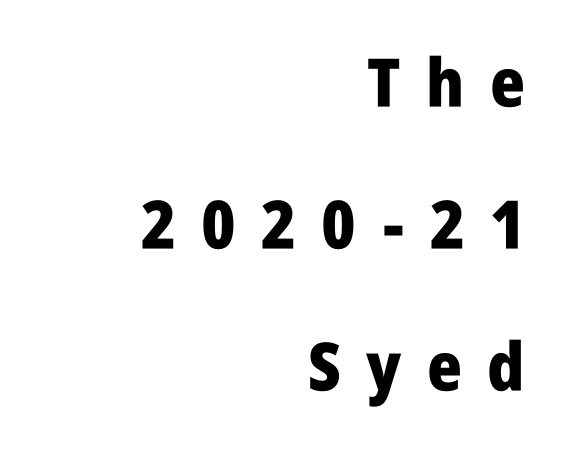
You could not count columns in this text — the font is proportionally spaced. The typography opts for an upright posture over an oblique one. The gap between lines stays unmarked. Line endings align vertically; line beginnings do not.
